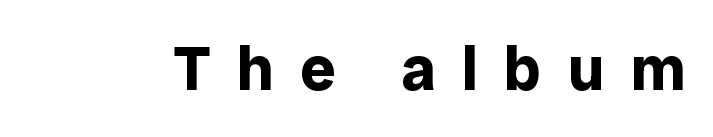
{"serif": "no", "italic": "no", "bold": "yes", "weight": "bold", "width": "normal", "stroke_contrast": "low", "x_height": "medium", "monospaced": "no", "underline": "no", "letter_spacing": "wide", "letter_spacing_em": 0.42, "glyph_px": 63}
